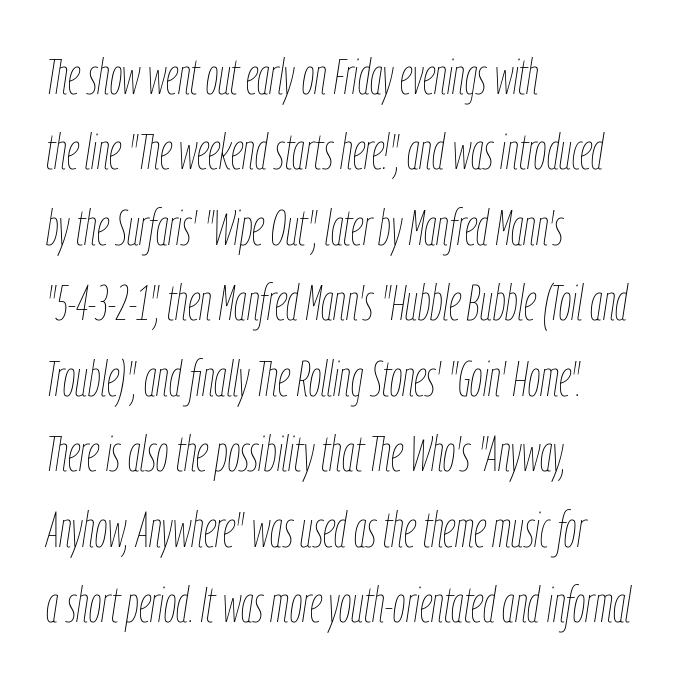
All the whitespace from short lines collects on the right. Weight: not bold — regular or lighter. Underline: absent. Looking at the ascenders, they clearly lean. Vertical spacing — default. Does extra space separate the letters? No, they use regular spacing.
